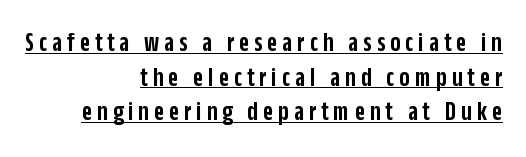
{"italic": "no", "bold": "semi", "underline": "yes", "align": "right", "line_spacing": "normal", "line_spacing_ratio": 1.28, "glyph_px": 27}
